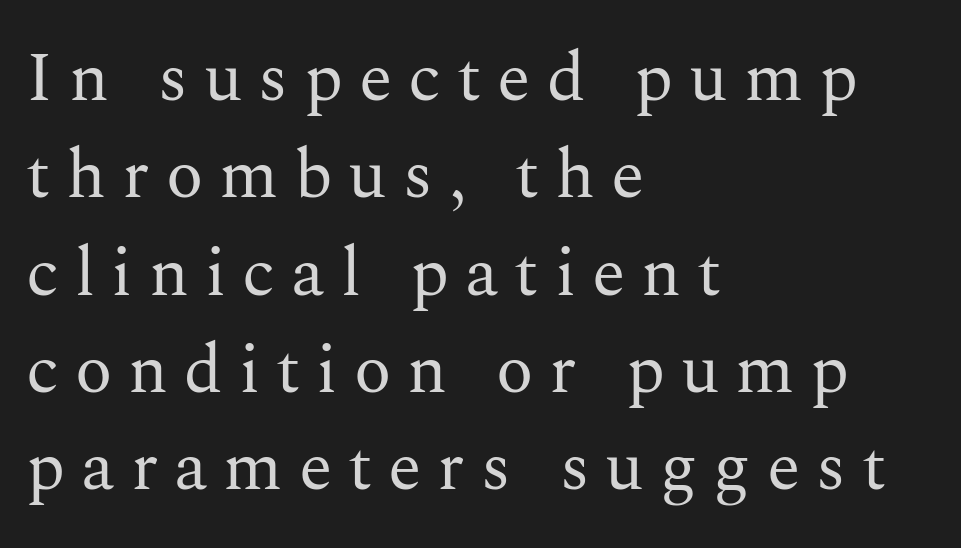
The typeface has the unassuming heft of standard copy or less. The passage shown stacks its lines at a standard gap. You can tell from the footed stems that serif type was used. The tracking jumps out immediately: characters are airy and widely separated.
